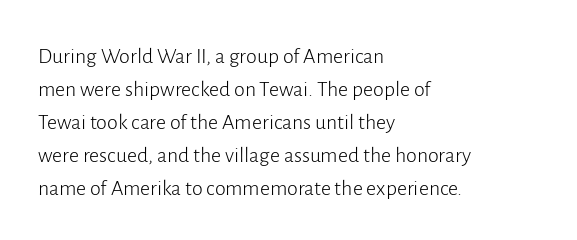
The image shows 22 px text type, upright; set left-aligned, normal line spacing (1.5x), normal letter spacing, not underlined.
